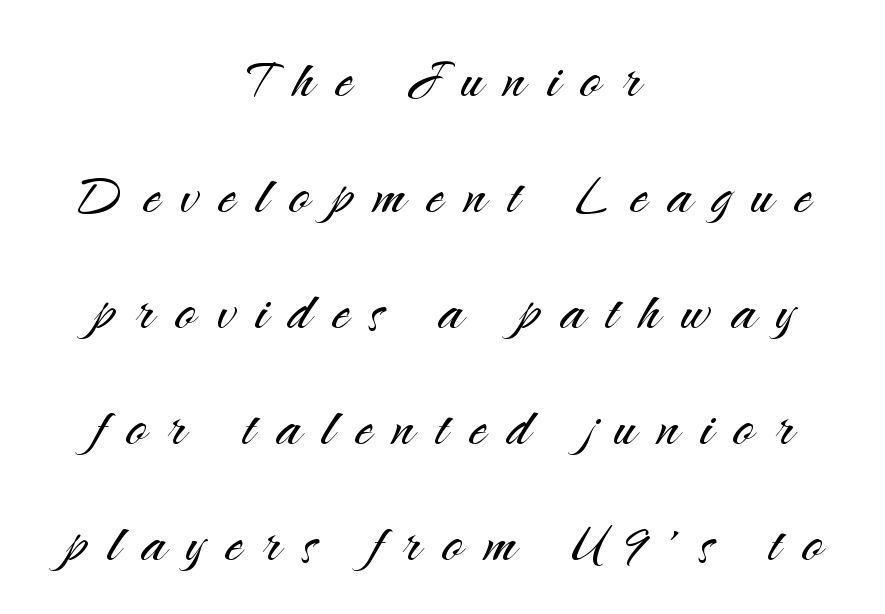
The image shows 69 px light sans-serif type; set centered, normal line spacing (1.68x), unusually wide letter spacing (+0.31 em), not underlined; medium stroke contrast and a small x-height.
